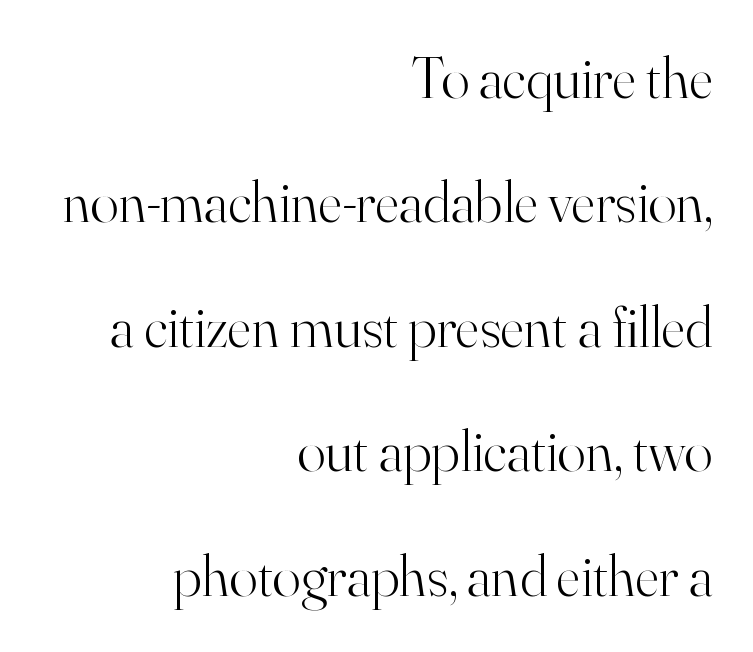
The image shows 59 px light serif type, upright; set right-aligned, loose line spacing (2.11x), normal letter spacing, not underlined; high stroke contrast and a small x-height.
